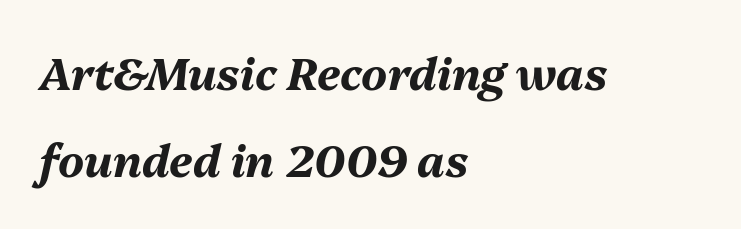
The specimen omits any rule beneath the text block's lines. If you drew a ruler down the left edge, every line would touch it. The text carries the slant typical of an italic or oblique font. How are the letters spaced? Ordinarily, with no added tracking.
